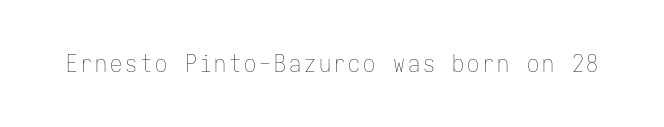
Q: Is the text bold? A: No.
Q: Is the text italic (slanted)? A: No, it is upright.
Q: Is the text underlined? A: No.
